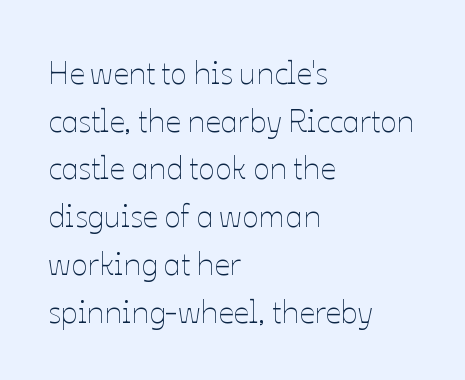
Q: Is the text bold? A: No.
Q: Is the text italic (slanted)? A: No, it is upright.
Q: Is the text underlined? A: No.
Q: How is the paragraph aligned? A: Left-aligned.
Q: Is the spacing between letters normal or unusually wide? A: Normal.
Q: Is the spacing between lines tight, normal or loose? A: Normal.
Q: Width (condensed, normal, or wide)? A: Normal.
Q: Stroke contrast? A: Low.
Q: x-height? A: Medium.
Q: Monospaced? A: No.
